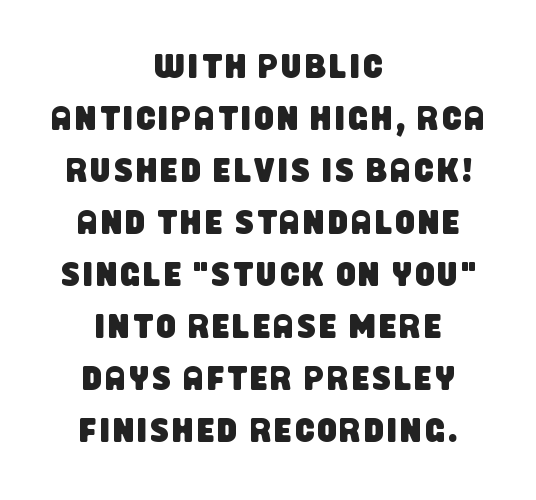
The image shows 34 px condensed sans-serif type; set centered, normal line spacing (1.53x), not underlined; low stroke contrast and a large x-height.
